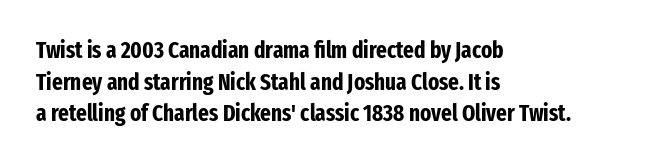
Q: Is the text bold? A: Yes.
Q: Is the text italic (slanted)? A: No, it is upright.
Q: Is the text underlined? A: No.
Q: How is the paragraph aligned? A: Left-aligned.
Q: Is the spacing between letters normal or unusually wide? A: Normal.
Q: Is the spacing between lines tight, normal or loose? A: Normal.
